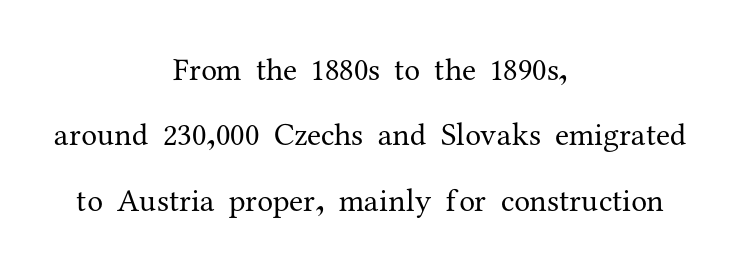
The rendering uses natural spacing where letterforms have individual widths. The passage shown is typeset with a serif family. Think standard paragraph weight, or any step lighter than that. Designer's note — italics off, roman on. The lines are spread far apart with generous leading. Descenders are the only things crossing below the line.
